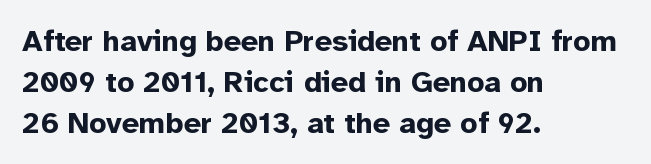
{"serif": "no", "italic": "no", "bold": "yes", "weight": "bold", "width": "normal", "stroke_contrast": "low", "x_height": "medium", "monospaced": "no", "underline": "no", "align": "left", "line_spacing": "normal", "line_spacing_ratio": 1.36, "letter_spacing": "normal", "letter_spacing_em": 0.0, "glyph_px": 30}
